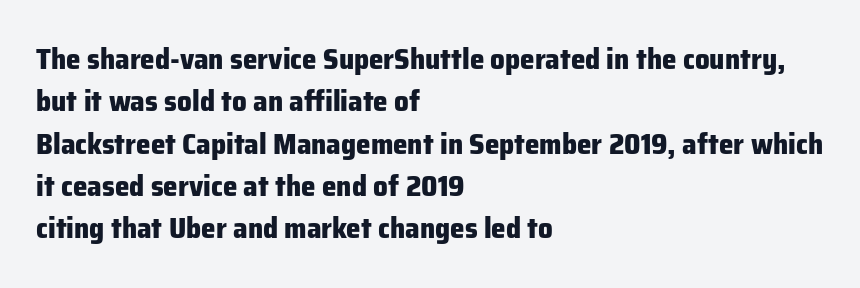
{"serif": "no", "italic": "no", "bold": "yes", "weight": "heavy", "width": "normal", "stroke_contrast": "low", "x_height": "medium", "monospaced": "no", "underline": "no", "align": "left", "line_spacing": "normal", "line_spacing_ratio": 1.46, "letter_spacing": "normal", "letter_spacing_em": 0.0, "glyph_px": 29}
